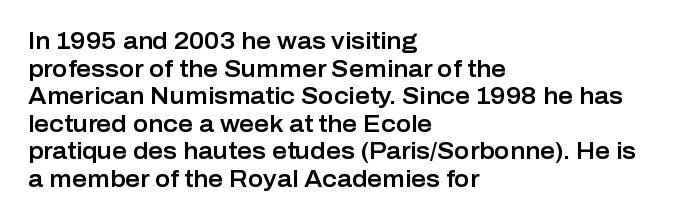
Q: Is the text italic (slanted)? A: No, it is upright.
Q: Is the text underlined? A: No.
Q: How is the paragraph aligned? A: Left-aligned.
Q: Is the spacing between letters normal or unusually wide? A: Normal.
